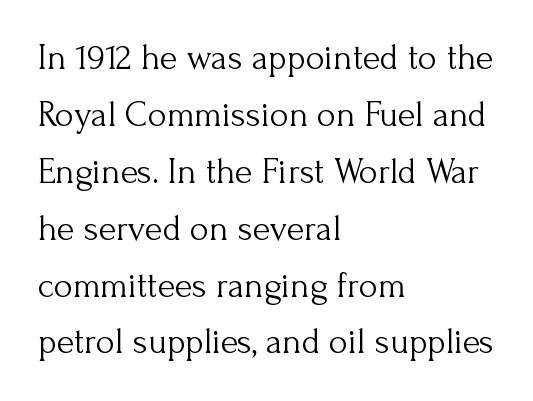
Q: Is the text bold? A: No.
Q: Is the text italic (slanted)? A: No, it is upright.
Q: Is the typeface a serif or a sans-serif typeface? A: Serif.
Q: Is the text underlined? A: No.
Q: How is the paragraph aligned? A: Left-aligned.
Q: Is the spacing between letters normal or unusually wide? A: Normal.
Q: Is the spacing between lines tight, normal or loose? A: Normal.
Q: Width (condensed, normal, or wide)? A: Normal.
Q: Stroke contrast? A: Medium.
Q: x-height? A: Small.
Q: Monospaced? A: No.
